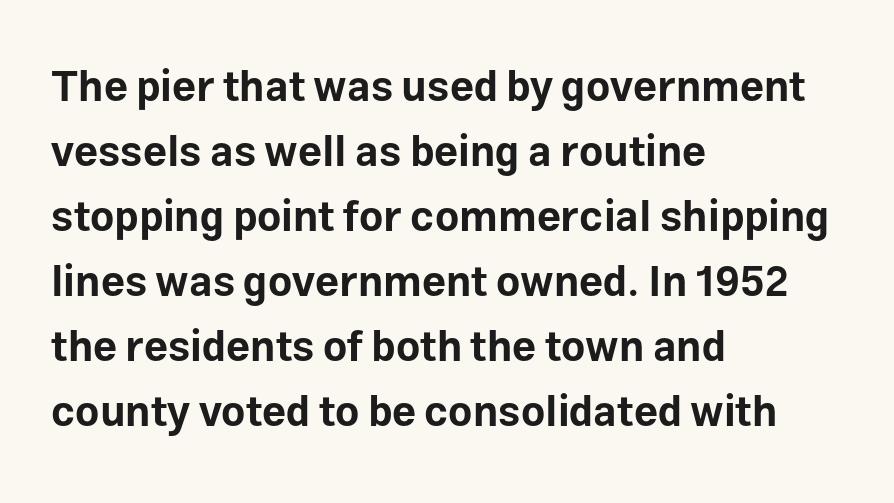
The image shows 42 px bold sans-serif type, upright; set left-aligned, normal line spacing (1.55x), normal letter spacing, not underlined; low stroke contrast and a medium x-height.
